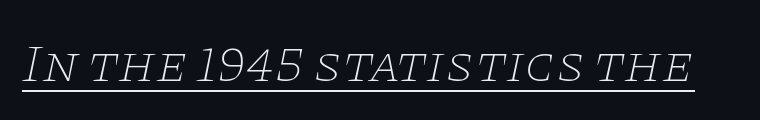
You can tell it's italic because the verticals aren't actually vertical. Each letter keeps its own natural width here, so spacing adapts to shape. Typographically, this falls in the serif category. Underlining? Definitely there. Heaviness? Minimal to ordinary, like unemphasized prose. A typesetter would call this zero additional tracking.
